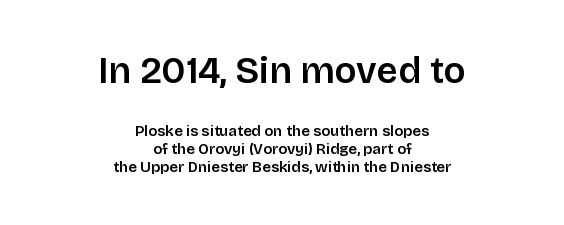
Q: Is the text italic (slanted)? A: No, it is upright.
Q: Is the typeface a serif or a sans-serif typeface? A: Sans-serif.
Q: Is the text underlined? A: No.
Q: How is the paragraph aligned? A: Centered.
Q: Is the spacing between letters normal or unusually wide? A: Normal.
Q: Which block of text is set in a larger size, the first (top) or the second (bottom)? A: The first (top) one.
Q: Width (condensed, normal, or wide)? A: Normal.
Q: Stroke contrast? A: Low.
Q: x-height? A: Large.
Q: Monospaced? A: No.
